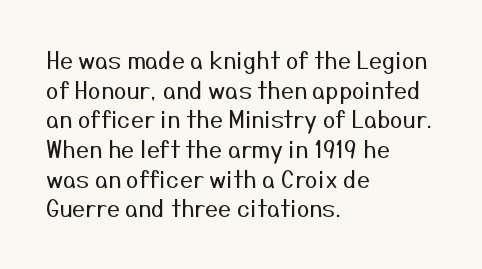
The lines sit at an ordinary, default distance from one another. The rag falls on the right side of this text block. The characters are drawn with everyday or finer stroke widths. Descender tails drop into unmarked territory.
